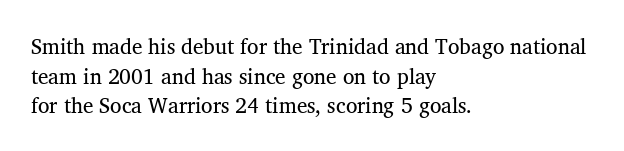
{"italic": "no", "bold": "no", "underline": "no", "align": "left", "line_spacing": "normal", "line_spacing_ratio": 1.41, "letter_spacing": "normal", "letter_spacing_em": 0.0, "glyph_px": 21}
